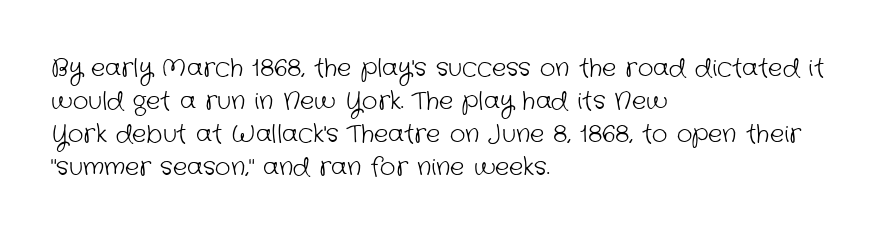
Type without underlining. Successive baselines arrive at the customary interval. The typesetting does not lean heavy: it is not bold. The text block is weighted toward the left margin, trailing off unevenly rightward. The horizontal fit of the characters is conventional and even.
